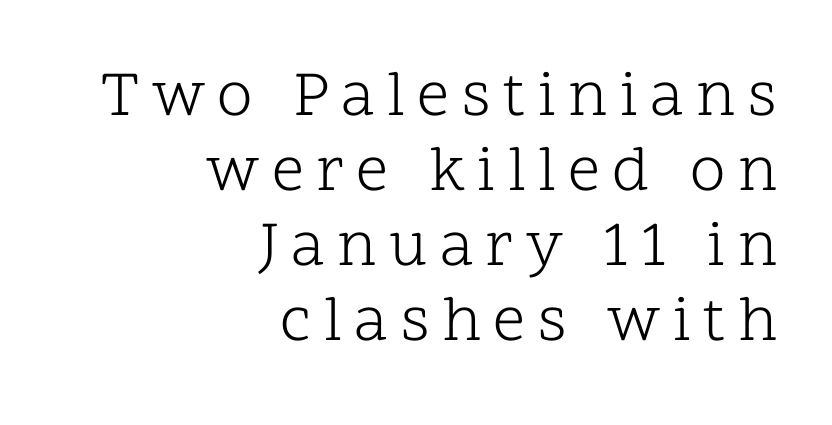
Stem width sits at or under what a default text font uses. Notice how the passage keeps a crisp vertical edge on the right only. You could not count columns in this text — the font is proportionally spaced. Only glyphs here, with clear space below each row.
